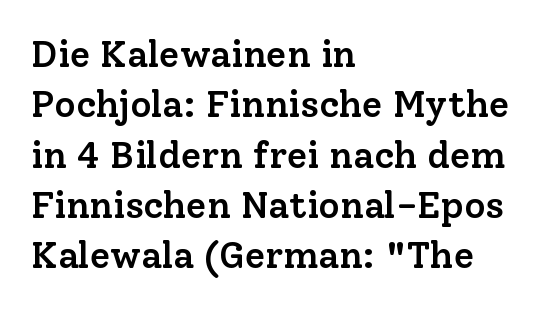
Q: Is the text bold? A: Semi-bold.
Q: Is the text italic (slanted)? A: No, it is upright.
Q: Is the typeface a serif or a sans-serif typeface? A: Serif.
Q: Is the text underlined? A: No.
Q: How is the paragraph aligned? A: Left-aligned.
Q: Is the spacing between letters normal or unusually wide? A: Normal.
Q: Is the spacing between lines tight, normal or loose? A: Normal.
Q: Width (condensed, normal, or wide)? A: Normal.
Q: Stroke contrast? A: Low.
Q: x-height? A: Medium.
Q: Monospaced? A: No.
